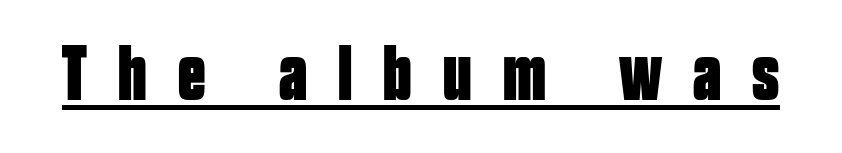
{"serif": "no", "italic": "no", "bold": "yes", "weight": "bold", "width": "condensed", "stroke_contrast": "low", "x_height": "large", "monospaced": "no", "underline": "yes", "letter_spacing": "wide", "letter_spacing_em": 0.4, "glyph_px": 78}
